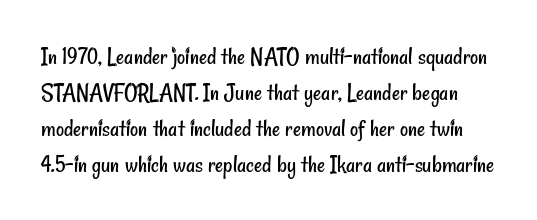
{"bold": "no", "underline": "no", "line_spacing": "normal", "line_spacing_ratio": 1.44, "letter_spacing": "normal", "letter_spacing_em": 0.0, "glyph_px": 25}
